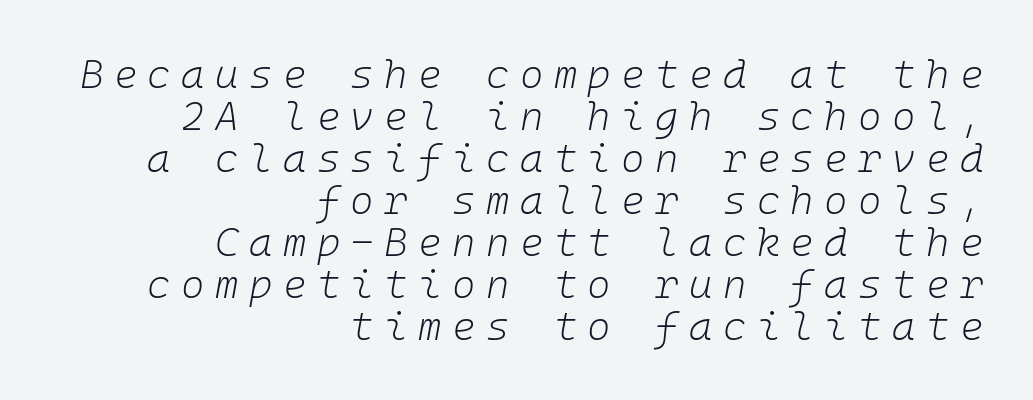
{"italic": "yes", "lean": "right", "slant_degrees": 10, "bold": "no", "weight": "light", "width": "normal", "stroke_contrast": "low", "x_height": "medium", "monospaced": "yes", "underline": "no", "align": "right", "line_spacing": "tight", "line_spacing_ratio": 1.05, "letter_spacing": "wide", "letter_spacing_em": 0.26, "glyph_px": 40}
